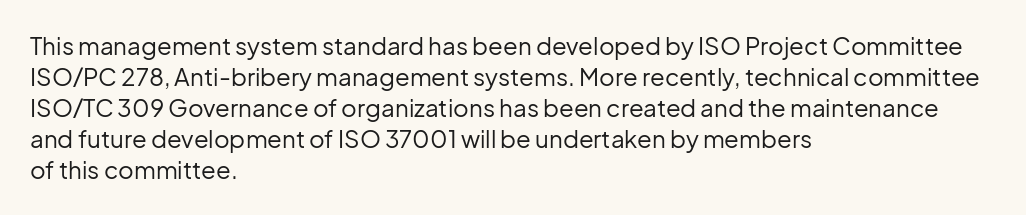
{"italic": "no", "bold": "no", "underline": "no", "align": "left", "line_spacing": "normal", "line_spacing_ratio": 1.29, "letter_spacing": "normal", "letter_spacing_em": 0.0, "glyph_px": 24}
